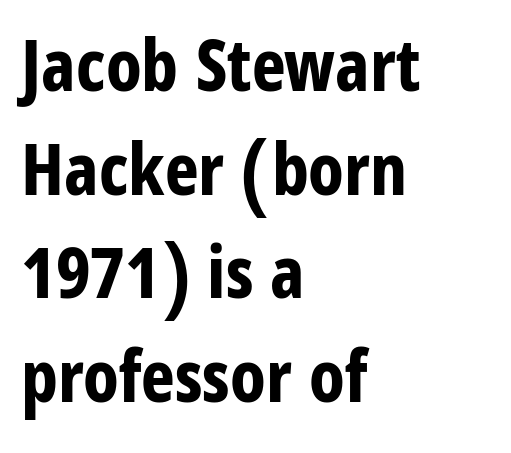
Q: Is the text bold? A: Yes.
Q: Is the text italic (slanted)? A: No, it is upright.
Q: Is the typeface a serif or a sans-serif typeface? A: Sans-serif.
Q: Is the text underlined? A: No.
Q: How is the paragraph aligned? A: Left-aligned.
Q: Is the spacing between letters normal or unusually wide? A: Normal.
Q: Is the spacing between lines tight, normal or loose? A: Normal.
Q: Width (condensed, normal, or wide)? A: Condensed.
Q: Stroke contrast? A: Low.
Q: x-height? A: Large.
Q: Monospaced? A: No.
